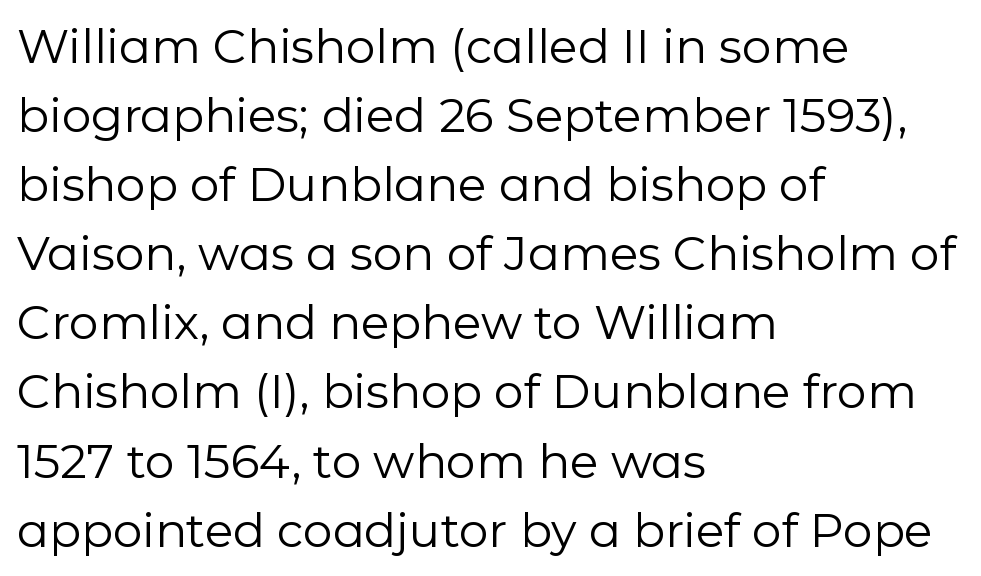
Q: Is the text bold? A: No.
Q: Is the text italic (slanted)? A: No, it is upright.
Q: Is the typeface a serif or a sans-serif typeface? A: Sans-serif.
Q: Is the text underlined? A: No.
Q: How is the paragraph aligned? A: Left-aligned.
Q: Is the spacing between letters normal or unusually wide? A: Normal.
Q: Is the spacing between lines tight, normal or loose? A: Normal.
Q: Width (condensed, normal, or wide)? A: Normal.
Q: Stroke contrast? A: Low.
Q: x-height? A: Medium.
Q: Monospaced? A: No.
